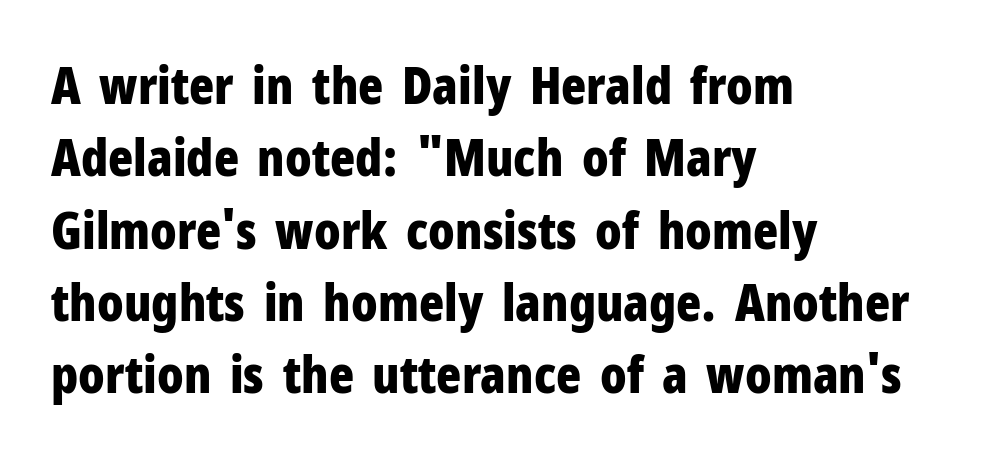
The image shows 52 px bold, condensed sans-serif type, upright; set left-aligned, normal line spacing (1.39x), normal letter spacing, not underlined; low stroke contrast and a medium x-height.
